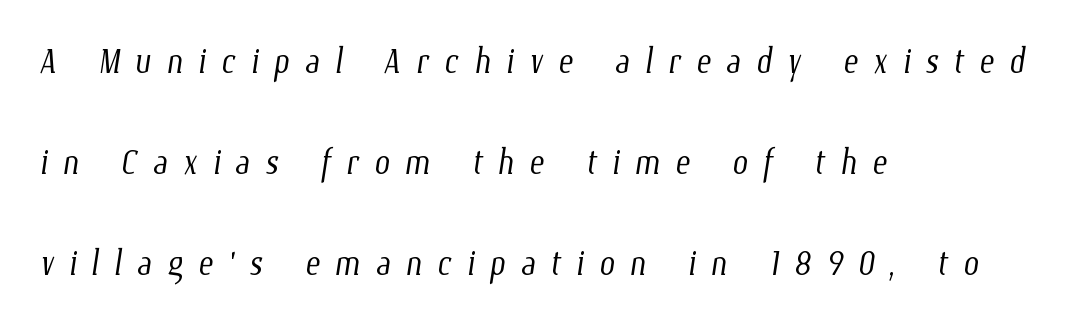
The image shows 45 px light, condensed type; set left-aligned, loose line spacing (2.25x), unusually wide letter spacing (+0.33 em), not underlined; low stroke contrast and a medium x-height.
